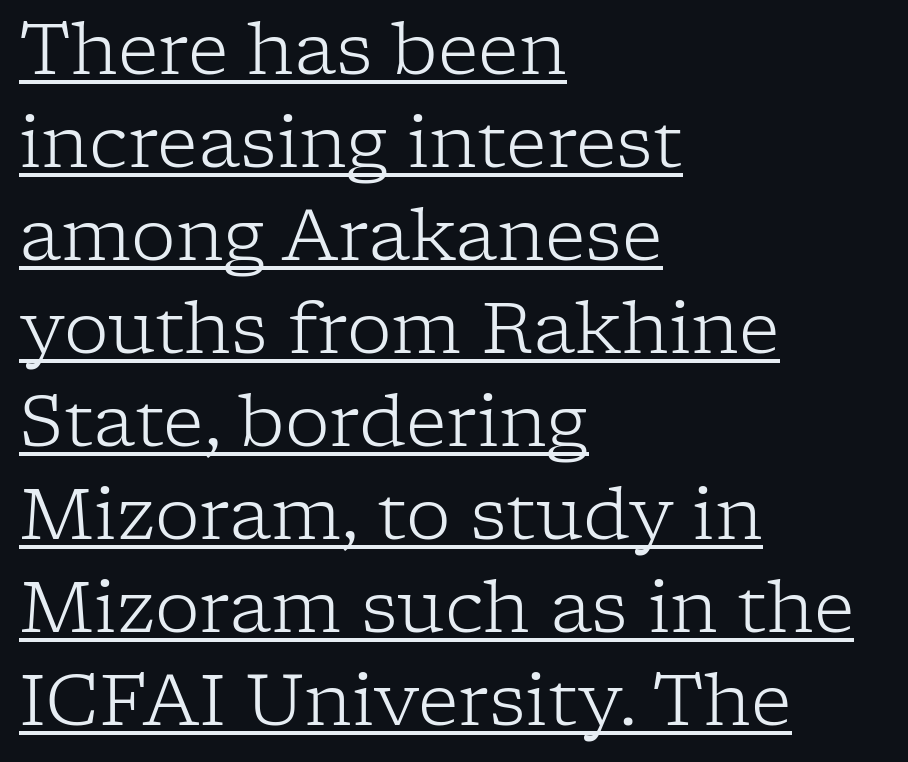
{"serif": "yes", "italic": "no", "bold": "no", "weight": "light", "width": "normal", "stroke_contrast": "low", "x_height": "medium", "monospaced": "no", "underline": "yes", "align": "left", "line_spacing": "normal", "line_spacing_ratio": 1.31, "letter_spacing": "normal", "letter_spacing_em": 0.0, "glyph_px": 71}
